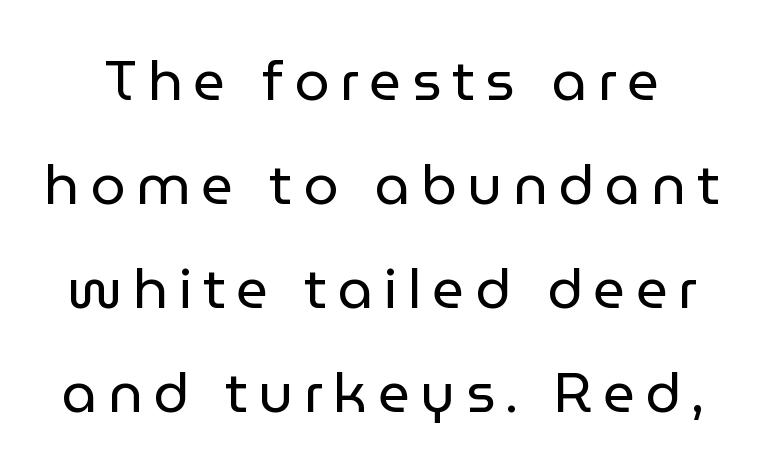
Q: Is the text bold? A: No.
Q: Is the text italic (slanted)? A: No, it is upright.
Q: Is the typeface a serif or a sans-serif typeface? A: Sans-serif.
Q: Is the text underlined? A: No.
Q: Width (condensed, normal, or wide)? A: Normal.
Q: Stroke contrast? A: Low.
Q: x-height? A: Medium.
Q: Monospaced? A: No.
